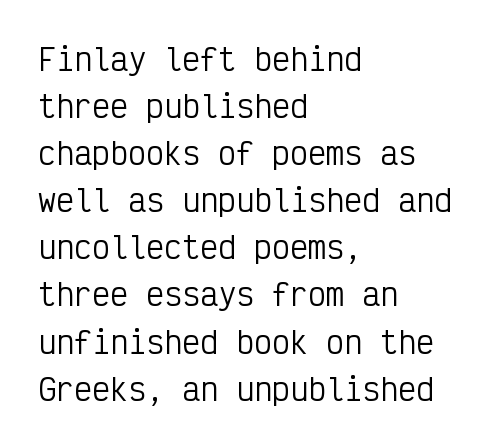
Q: Is the text bold? A: No.
Q: Is the text italic (slanted)? A: No, it is upright.
Q: Is the typeface a serif or a sans-serif typeface? A: Sans-serif.
Q: Is the text underlined? A: No.
Q: How is the paragraph aligned? A: Left-aligned.
Q: Is the spacing between letters normal or unusually wide? A: Normal.
Q: Is the spacing between lines tight, normal or loose? A: Normal.
Q: Width (condensed, normal, or wide)? A: Condensed.
Q: Stroke contrast? A: Low.
Q: x-height? A: Medium.
Q: Monospaced? A: Yes.
